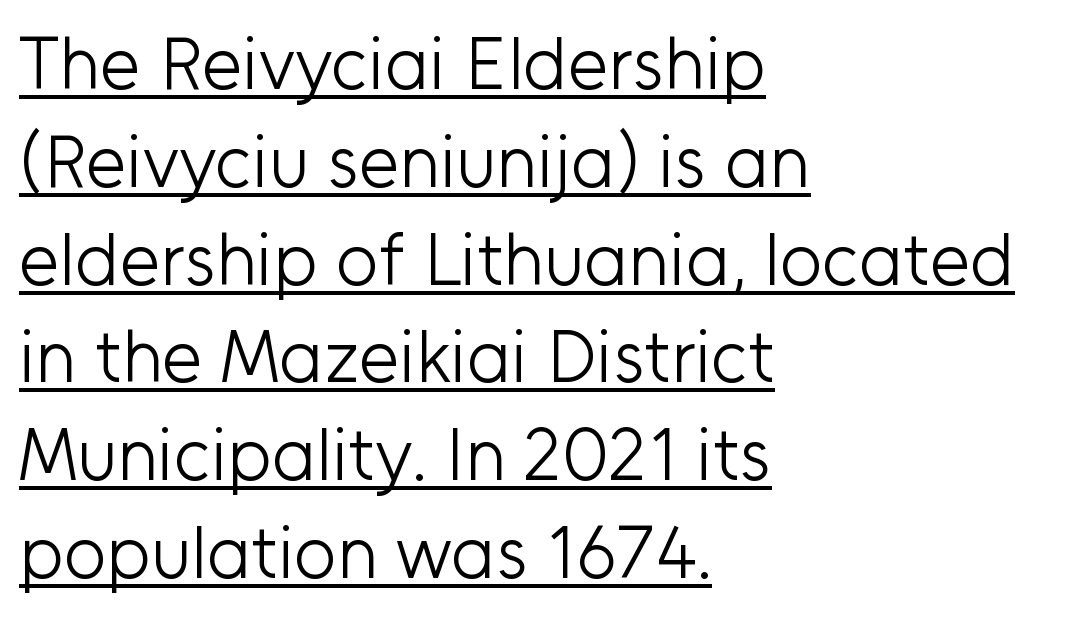
The image shows 73 px light sans-serif type, upright; set left-aligned, normal line spacing (1.34x), normal letter spacing, underlined; low stroke contrast and a medium x-height.
